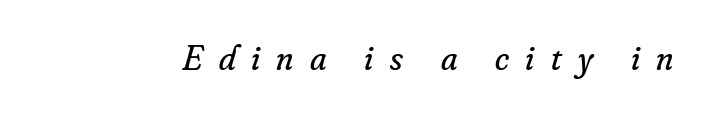
The baseline area is clear. Caption: face not bold, strokes unweighted. The passage shown is typeset with a serif family. The type is letterspaced generously, with wide tracking.
